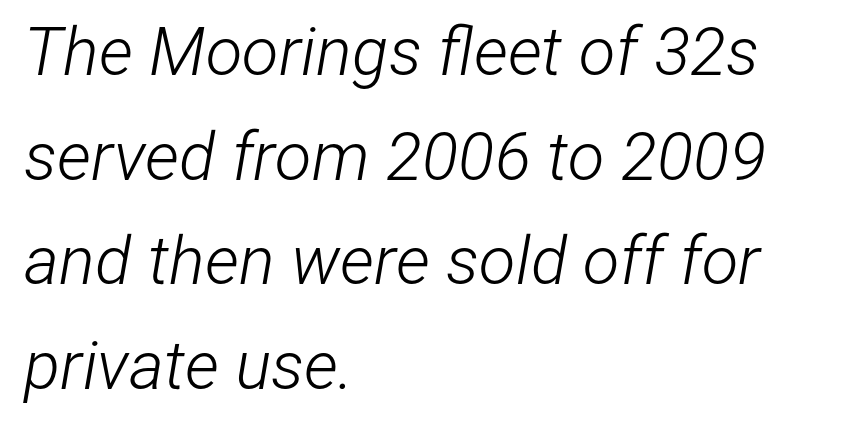
{"italic": "yes", "lean": "right", "slant_degrees": 12, "bold": "no", "weight": "light", "width": "condensed", "stroke_contrast": "low", "x_height": "medium", "monospaced": "no", "underline": "no", "align": "left", "line_spacing": "normal", "line_spacing_ratio": 1.56, "letter_spacing": "normal", "letter_spacing_em": 0.0, "glyph_px": 67}
